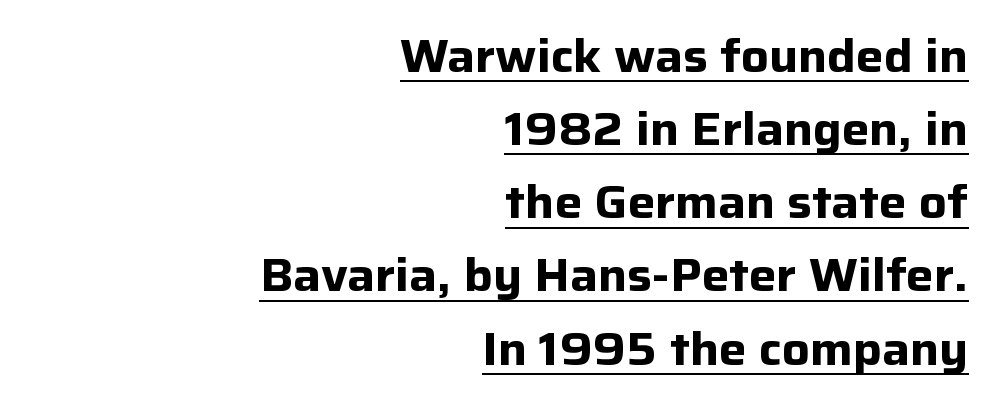
The face used here is proportionally spaced, like ordinary book or web type. Has an underline been added? It has. Each letter's strokes conclude bluntly, with no projecting serifs. Weight: bold. Notice how the stems are strictly vertical — no italics here.
